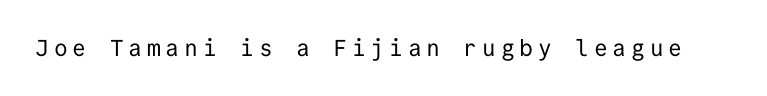
{"italic": "no", "bold": "no", "underline": "no", "letter_spacing": "wide", "letter_spacing_em": 0.21, "glyph_px": 23}
